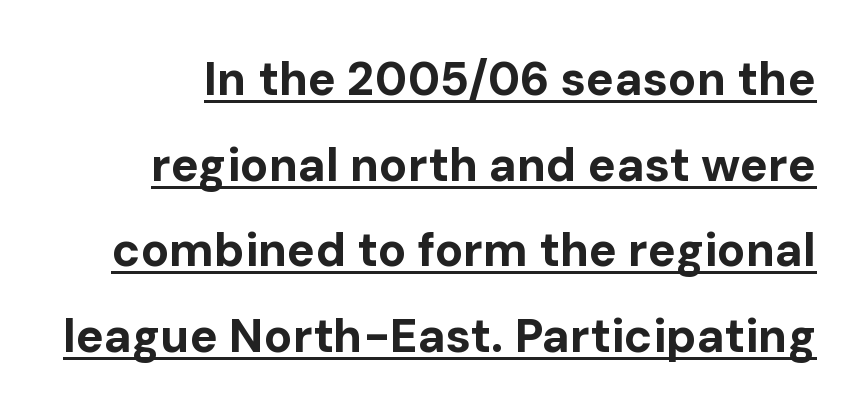
{"serif": "no", "italic": "no", "bold": "yes", "weight": "bold", "width": "normal", "stroke_contrast": "low", "x_height": "medium", "monospaced": "no", "underline": "yes", "line_spacing_ratio": 1.82, "letter_spacing": "normal", "letter_spacing_em": 0.0, "glyph_px": 47}
